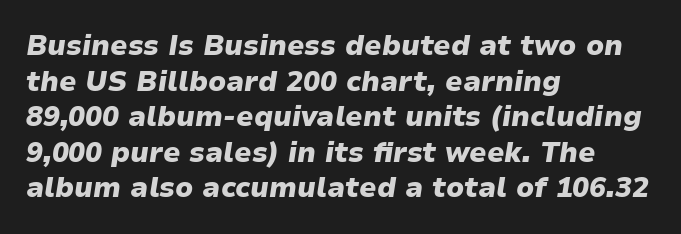
Q: Is the text bold? A: Yes.
Q: Is the text italic (slanted)? A: Yes, it leans right by about 9 degrees.
Q: Is the text underlined? A: No.
Q: How is the paragraph aligned? A: Left-aligned.
Q: Is the spacing between letters normal or unusually wide? A: Normal.
Q: Is the spacing between lines tight, normal or loose? A: Normal.
Q: Width (condensed, normal, or wide)? A: Normal.
Q: Stroke contrast? A: Low.
Q: x-height? A: Medium.
Q: Monospaced? A: No.
